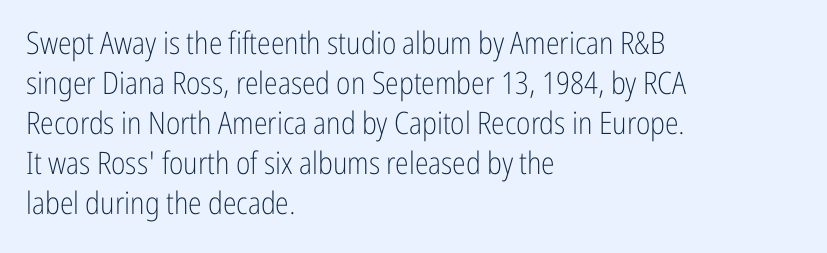
Q: Is the text bold? A: No.
Q: Is the text italic (slanted)? A: No, it is upright.
Q: Is the typeface a serif or a sans-serif typeface? A: Sans-serif.
Q: Is the text underlined? A: No.
Q: How is the paragraph aligned? A: Left-aligned.
Q: Is the spacing between letters normal or unusually wide? A: Normal.
Q: Is the spacing between lines tight, normal or loose? A: Normal.
Q: Width (condensed, normal, or wide)? A: Condensed.
Q: Stroke contrast? A: Low.
Q: x-height? A: Medium.
Q: Monospaced? A: No.
